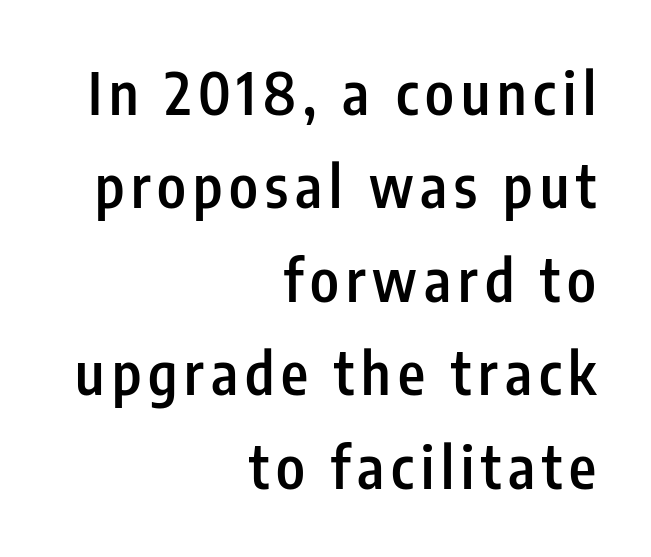
Is there much room between lines? A standard amount, neither cramped nor airy. The type sits square on the baseline with zero lean. The rendering uses natural spacing where letterforms have individual widths. Teacher's note: observe the even right margin — that is flush-right alignment. Serif or sans? Sans — the stroke terminals are bare.
